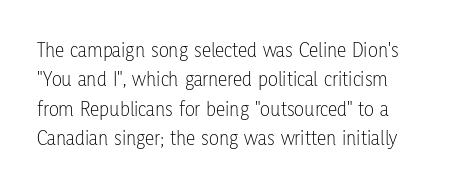
{"italic": "no", "bold": "no", "underline": "no", "line_spacing": "normal", "line_spacing_ratio": 1.4, "letter_spacing": "normal", "letter_spacing_em": 0.0, "glyph_px": 21}
